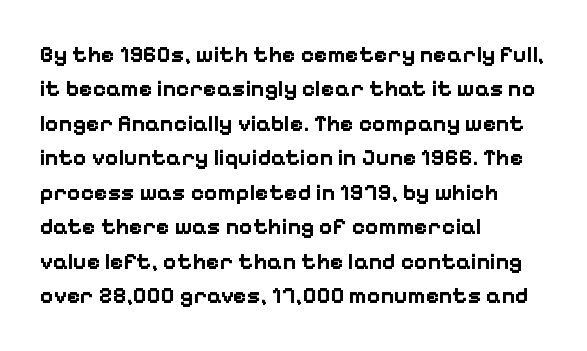
Is the letter spacing exaggerated? No — it looks like the ordinary default. Reading down the block, your eye returns to a fixed left position each line. Heavy-handed strokes throughout: this text is bold. Just letters on the line, the space beneath them empty. Baseline-to-baseline distance is the conventional proportion of letter height. A roman cut, with each character standing at attention.
